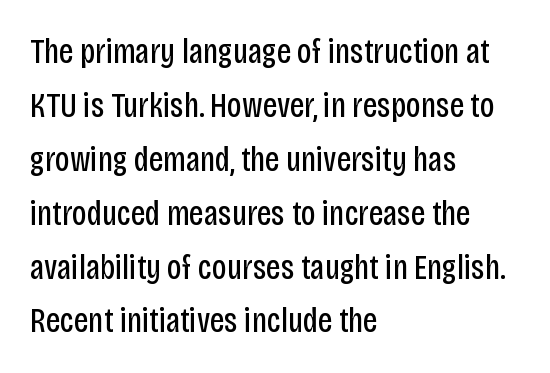
Line beginnings align vertically; line endings do not. This sample uses a sans-serif face. Weight class: somewhere from thin through regular. Reading down the column, the eye jumps a familiar distance to each next line. This sample uses plain, unmodified letter spacing. Tall strokes in this sample are plumb rather than angled.
